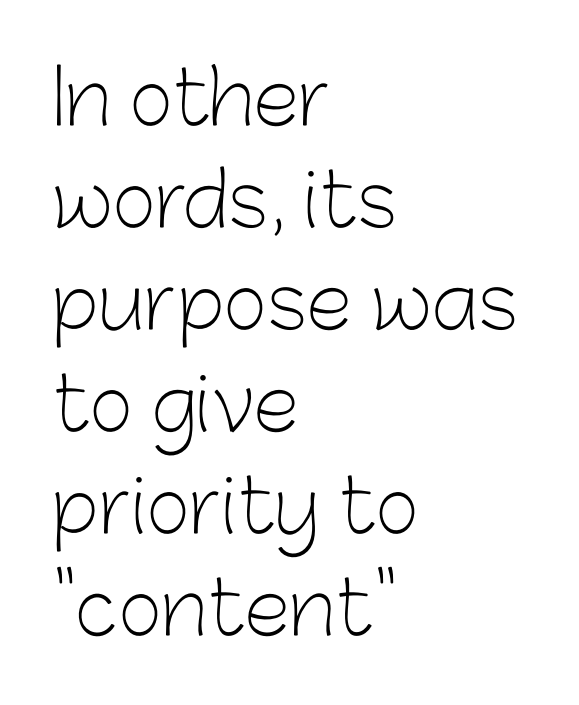
The image shows 75 px light sans-serif type, upright; set left-aligned, normal line spacing (1.36x), normal letter spacing, not underlined; low stroke contrast and a medium x-height.
